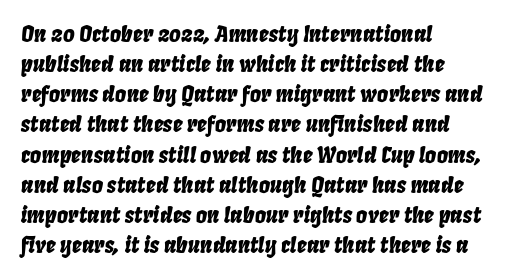
Q: Is the text italic (slanted)? A: Yes, it leans right by about 8 degrees.
Q: Is the text underlined? A: No.
Q: How is the paragraph aligned? A: Left-aligned.
Q: Is the spacing between letters normal or unusually wide? A: Normal.
Q: Is the spacing between lines tight, normal or loose? A: Normal.
